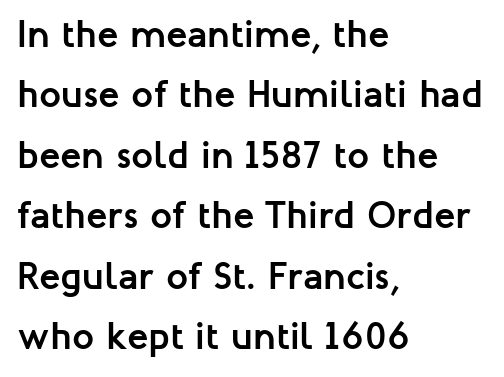
Between one letter and the next there's only the usual sliver of space. Notice how thick the strokes are: this is what a full bold looks like. Rule under the text: the space is simply empty. Each letter's strokes conclude bluntly, with no projecting serifs.
